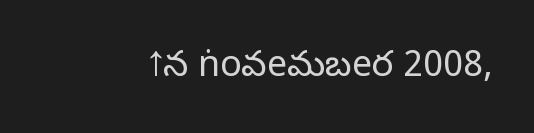
{"serif": "no", "italic": "no", "bold": "no", "weight": "light", "width": "normal", "stroke_contrast": "low", "x_height": "medium", "monospaced": "no", "underline": "no", "letter_spacing": "normal", "letter_spacing_em": 0.0, "glyph_px": 36}
